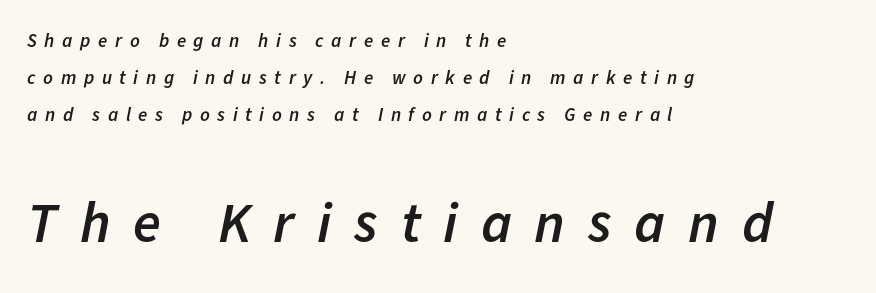
{"italic": "yes", "lean": "right", "slant_degrees": 11, "bold": "semi", "weight": "semibold", "width": "normal", "stroke_contrast": "low", "x_height": "medium", "monospaced": "no", "underline": "no", "align": "left", "line_spacing": "loose", "line_spacing_ratio": 1.94, "letter_spacing": "wide", "letter_spacing_em": 0.4, "larger_block": "second", "size_ratio": 3.0, "glyph_px": 57}
